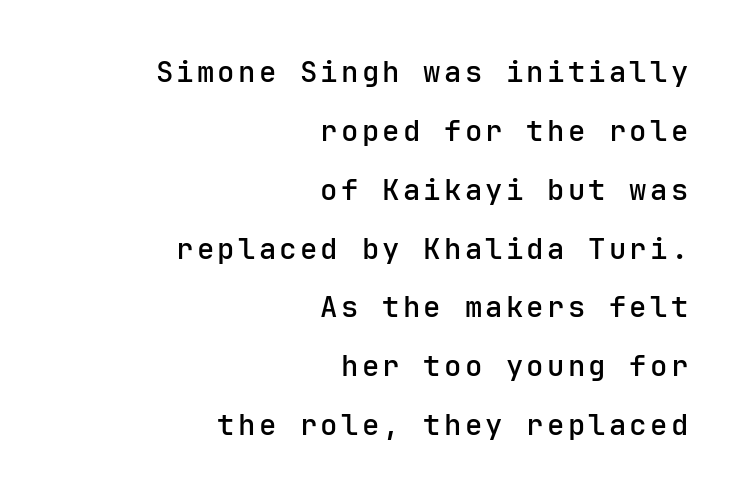
The type sits square on the baseline with zero lean. Fixed-width glyphs throughout — classic coding-font behaviour. Students, observe: this is what heavily led, spacious text looks like. Right-aligned paragraph, ragged on the left. Are there feet on the stems? There aren't — it's a sans. The space directly below the letters is spotless.
